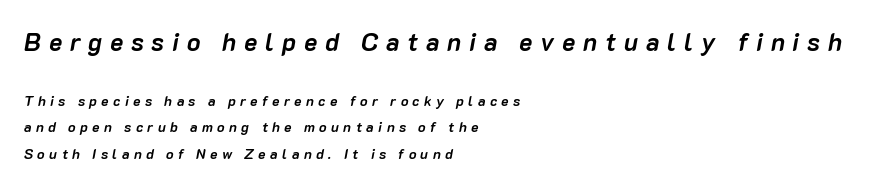
The image shows 25 px bold type, italic (leaning right); set left-aligned, line spacing 1.88x, unusually wide letter spacing (+0.31 em), not underlined; the first (top) block is 1.79x larger.
